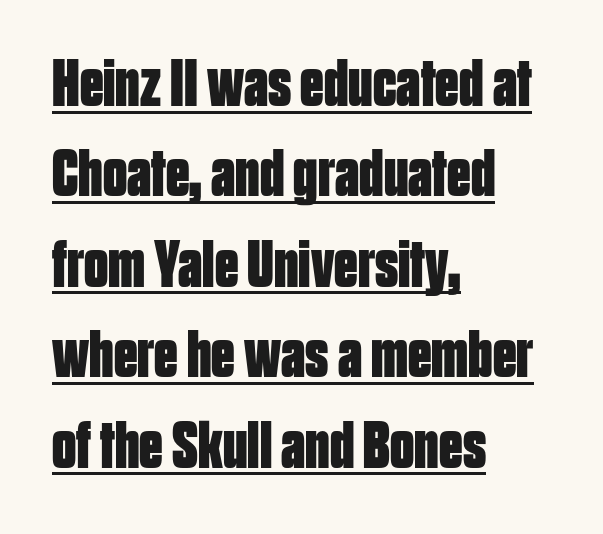
The image shows 67 px bold, condensed sans-serif type, upright; set left-aligned, normal line spacing (1.35x), normal letter spacing, underlined; low stroke contrast and a large x-height.
